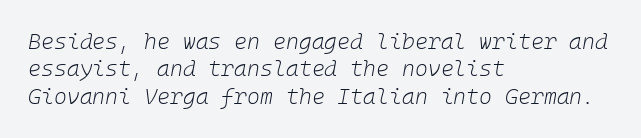
{"italic": "yes", "lean": "right", "slant_degrees": 10, "bold": "no", "underline": "no", "align": "left", "line_spacing": "normal", "line_spacing_ratio": 1.25, "letter_spacing": "normal", "letter_spacing_em": 0.0, "glyph_px": 22}
